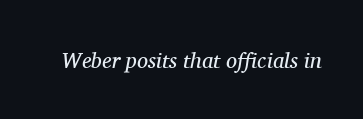
The image shows 22 px text type, italic (leaning right); set normal letter spacing, not underlined.
